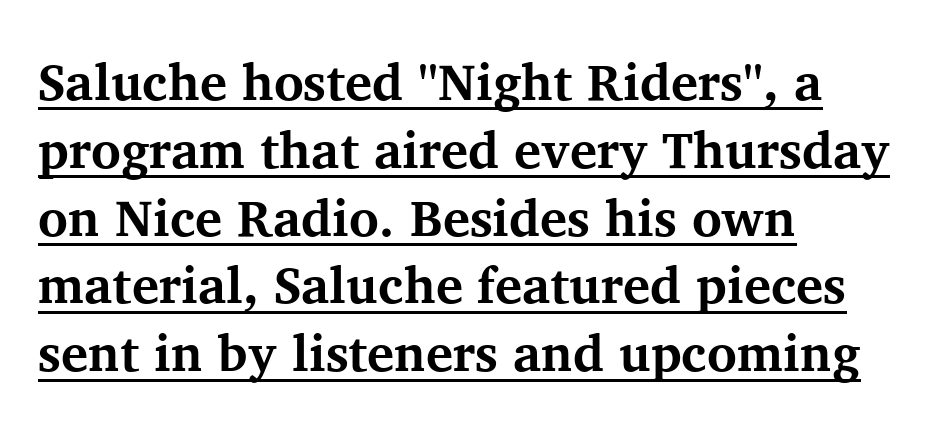
Q: Is the text bold? A: Yes.
Q: Is the text italic (slanted)? A: No, it is upright.
Q: Is the typeface a serif or a sans-serif typeface? A: Serif.
Q: Is the text underlined? A: Yes.
Q: How is the paragraph aligned? A: Left-aligned.
Q: Is the spacing between letters normal or unusually wide? A: Normal.
Q: Is the spacing between lines tight, normal or loose? A: Normal.
Q: Width (condensed, normal, or wide)? A: Normal.
Q: Stroke contrast? A: Medium.
Q: x-height? A: Medium.
Q: Monospaced? A: No.
